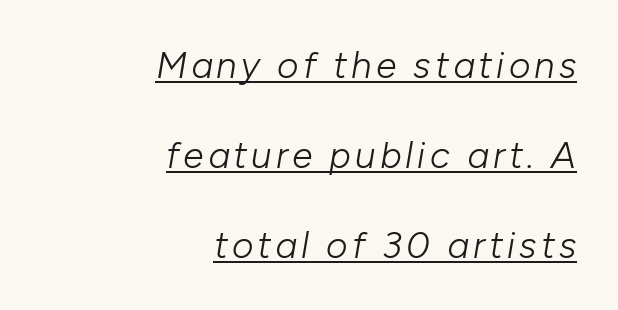
{"italic": "yes", "lean": "right", "slant_degrees": 10, "bold": "no", "weight": "light", "width": "normal", "stroke_contrast": "low", "x_height": "medium", "monospaced": "no", "underline": "yes", "align": "right", "line_spacing": "loose", "line_spacing_ratio": 2.43, "glyph_px": 37}
